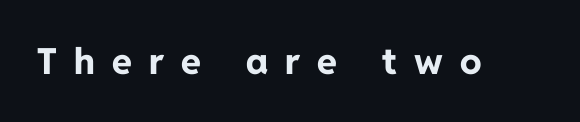
The image shows 36 px bold sans-serif type, upright; set unusually wide letter spacing (+0.48 em), not underlined; low stroke contrast and a medium x-height.
